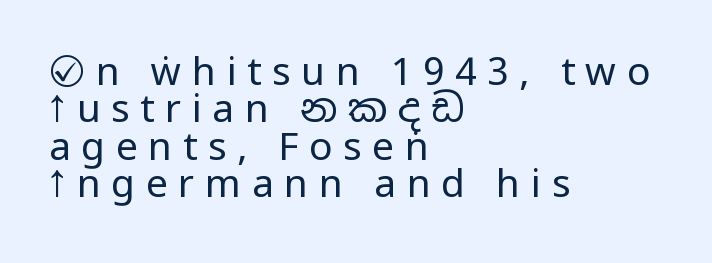
{"serif": "no", "italic": "no", "bold": "no", "weight": "regular", "width": "condensed", "stroke_contrast": "low", "x_height": "large", "monospaced": "no", "underline": "no", "align": "left", "line_spacing": "tight", "line_spacing_ratio": 0.96, "letter_spacing": "wide", "letter_spacing_em": 0.27, "glyph_px": 39}
